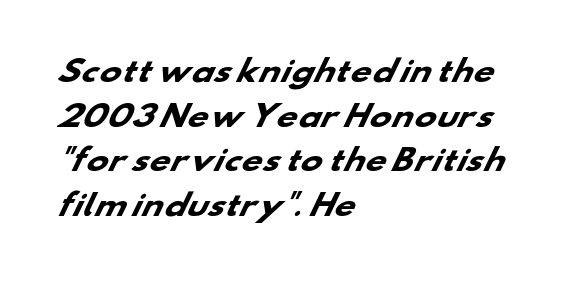
This sample uses plain, unmodified letter spacing. The strokes are fattened all the way to bold. Notice how the passage keeps a crisp vertical edge on the left only. Here the designer chose a conventional face with non-uniform glyph widths. Glance below the letters and you will spot only blank space. This sample uses a sans-serif face.
